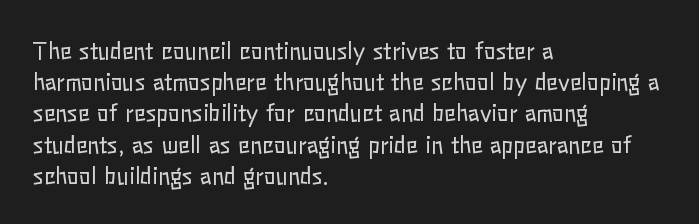
Q: Is the text bold? A: No.
Q: Is the text italic (slanted)? A: No, it is upright.
Q: Is the text underlined? A: No.
Q: How is the paragraph aligned? A: Left-aligned.
Q: Is the spacing between letters normal or unusually wide? A: Normal.
Q: Is the spacing between lines tight, normal or loose? A: Normal.
